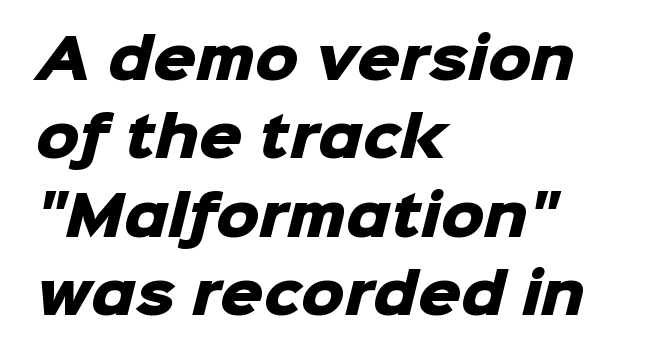
This sample uses plain, unmodified letter spacing. Regarding serifs, this sample does without them. As a designer I'd log this as weight 700, bold. Note the varied advance widths — an 'i' is clearly narrower than an 'm'. Lines of text with bare space underneath. Does the leading feel generous? No, just average.
